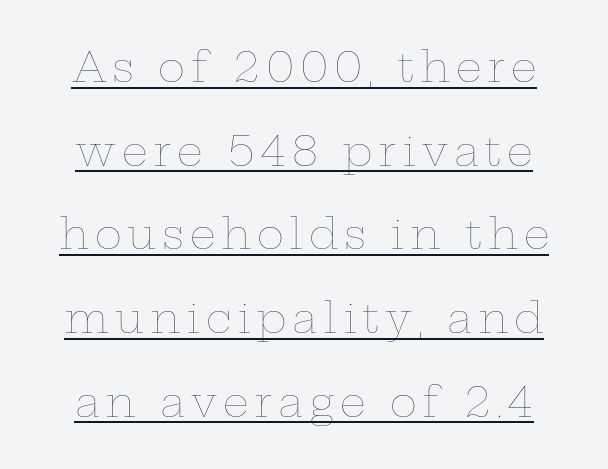
{"italic": "no", "bold": "no", "weight": "thin", "width": "wide", "stroke_contrast": "low", "x_height": "medium", "monospaced": "no", "underline": "yes", "line_spacing": "loose", "line_spacing_ratio": 2.04, "glyph_px": 41}
